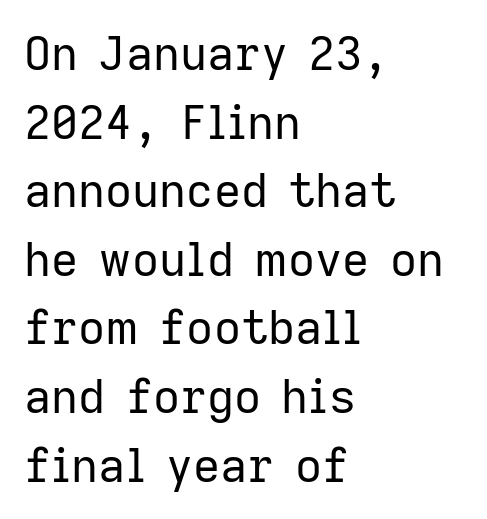
Q: Is the text bold? A: No.
Q: Is the text italic (slanted)? A: No, it is upright.
Q: Is the typeface a serif or a sans-serif typeface? A: Sans-serif.
Q: Is the text underlined? A: No.
Q: How is the paragraph aligned? A: Left-aligned.
Q: Is the spacing between letters normal or unusually wide? A: Normal.
Q: Is the spacing between lines tight, normal or loose? A: Normal.
Q: Width (condensed, normal, or wide)? A: Normal.
Q: Stroke contrast? A: Low.
Q: x-height? A: Medium.
Q: Monospaced? A: No.
